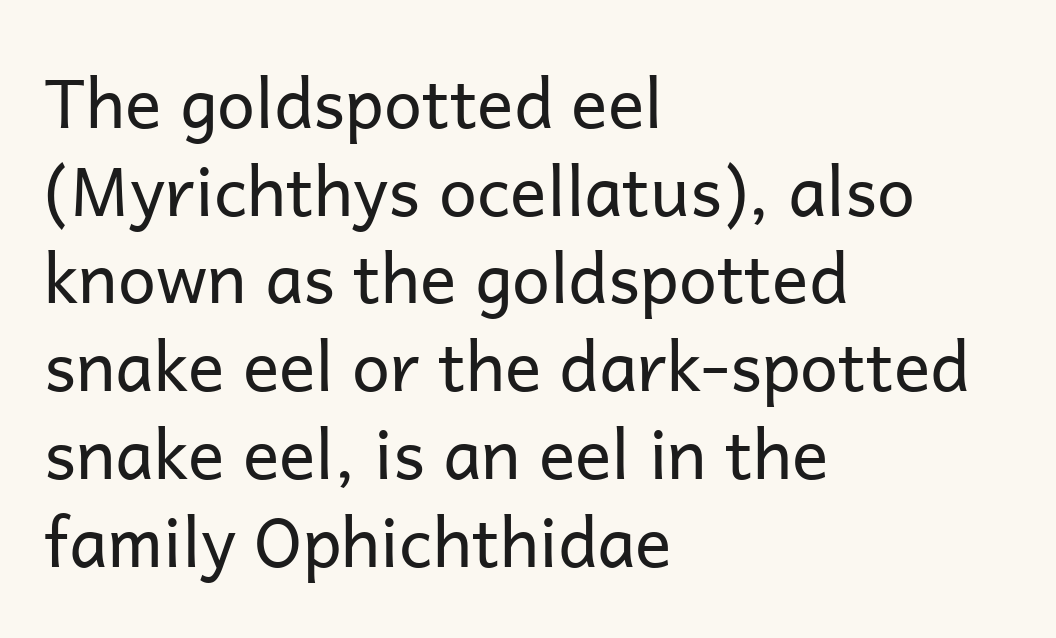
The typesetter chose a ragged-right arrangement here. Heft: none added — not bold. Observe the ordinary spacing: letters are neighbours, not strangers. The rendering uses natural spacing where letterforms have individual widths. Typographically, this falls in the sans-serif category.
